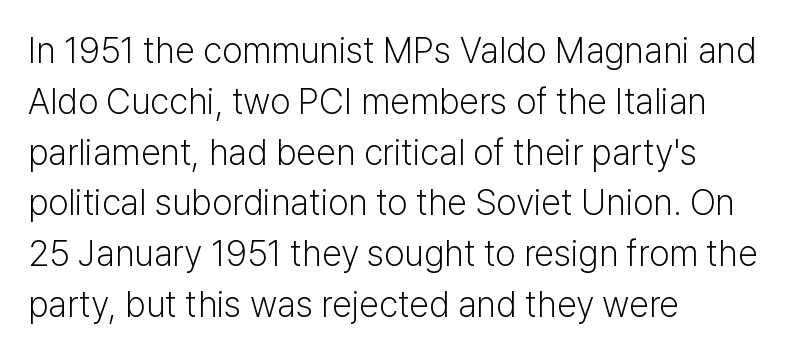
Descenders hang freely into open space. Horizontal alignment here is leftward, the default for most running prose. Ink coverage per letter is moderate at most. The letters stand upright; this is a roman face. Is there much room between lines? A standard amount, neither cramped nor airy. Characters follow at the spacing the type designer built in.
